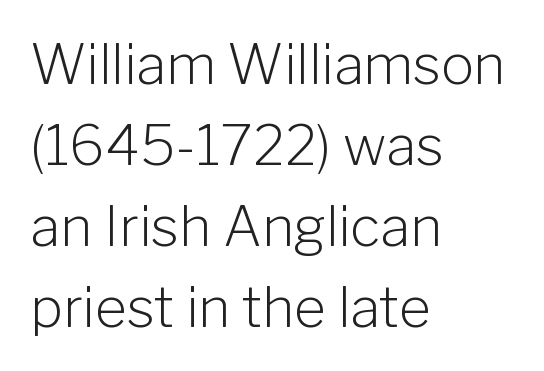
Glyph-to-glyph distance matches everyday printed text. This rendering features lettering with no underline. The passage shown stacks its lines at a standard gap. The typeface has the unassuming heft of standard copy or less. The letters stand upright; this is a roman face.
